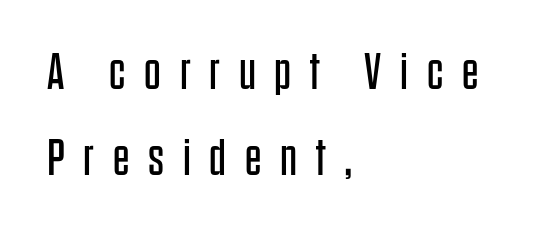
The image shows 52 px regular-weight, condensed sans-serif type, upright; set left-aligned, normal line spacing (1.66x), unusually wide letter spacing (+0.36 em), not underlined; low stroke contrast and a large x-height.
